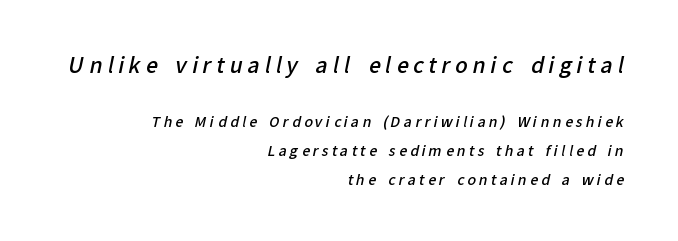
{"bold": "semi", "underline": "no", "align": "right", "line_spacing": "loose", "line_spacing_ratio": 2.06, "letter_spacing": "wide", "letter_spacing_em": 0.23, "larger_block": "first", "size_ratio": 1.5, "glyph_px": 21}
